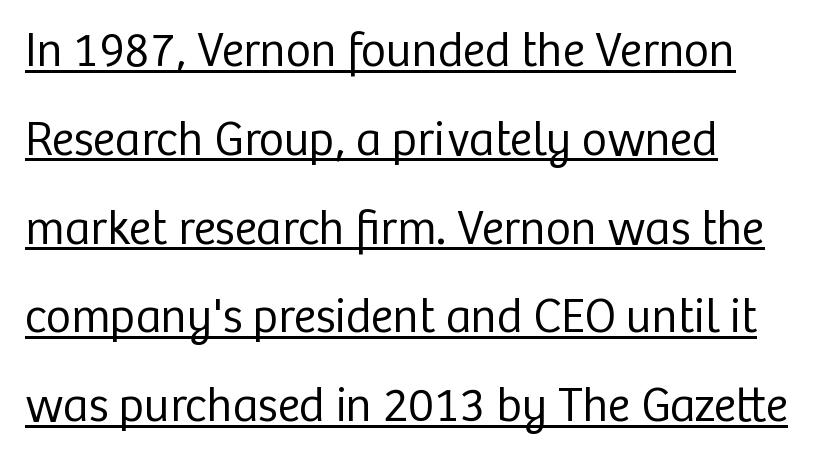
Q: Is the text bold? A: No.
Q: Is the text italic (slanted)? A: No, it is upright.
Q: Is the typeface a serif or a sans-serif typeface? A: Sans-serif.
Q: Is the text underlined? A: Yes.
Q: How is the paragraph aligned? A: Left-aligned.
Q: Is the spacing between letters normal or unusually wide? A: Normal.
Q: Width (condensed, normal, or wide)? A: Normal.
Q: Stroke contrast? A: Low.
Q: x-height? A: Medium.
Q: Monospaced? A: No.
